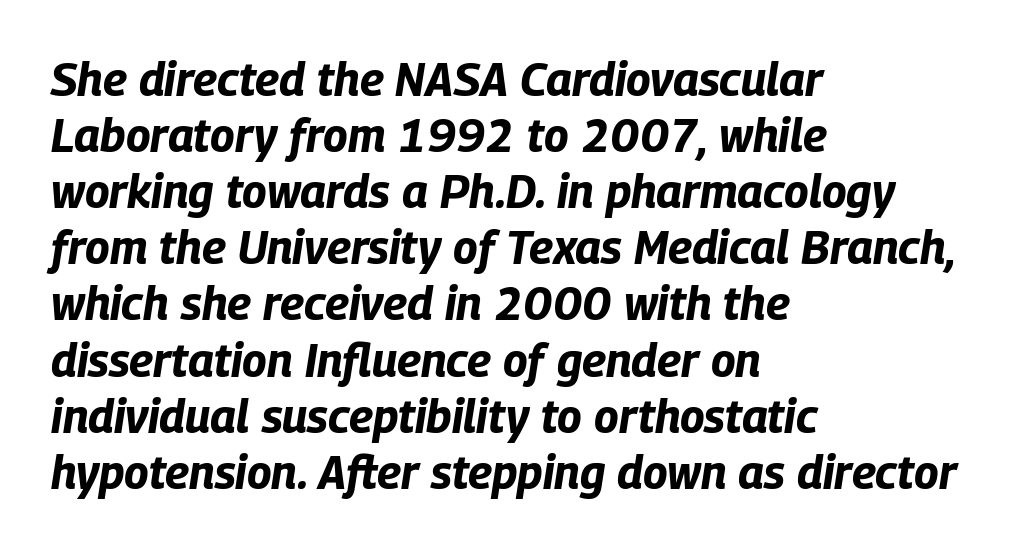
Does extra space separate the letters? No, they use regular spacing. Teacher's note: observe the even left margin — that is flush-left alignment. The specimen omits any rule beneath the text block's lines. Heft: maximum for text — a bold. Would a proofreader flag this as italicized? Yes. Is this a fixed-width face? No — the glyphs have proportional, varying widths.
